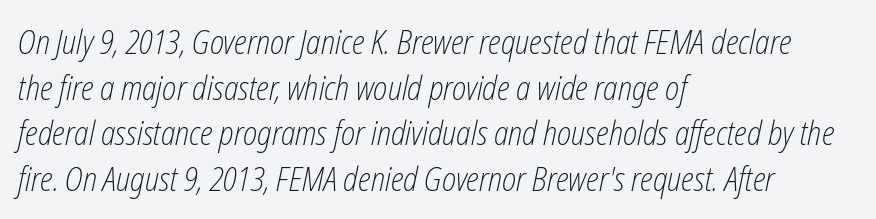
Proportional: the letters do not fall into vertical columns. The passage shown is not underscored anywhere. Summary of vertical rhythm: regular, with standard interline spacing. Which margin do the lines hug? The left one — the right edge is uneven. The letters are slanted; this is an italic face. This sample uses plain, unmodified letter spacing.
